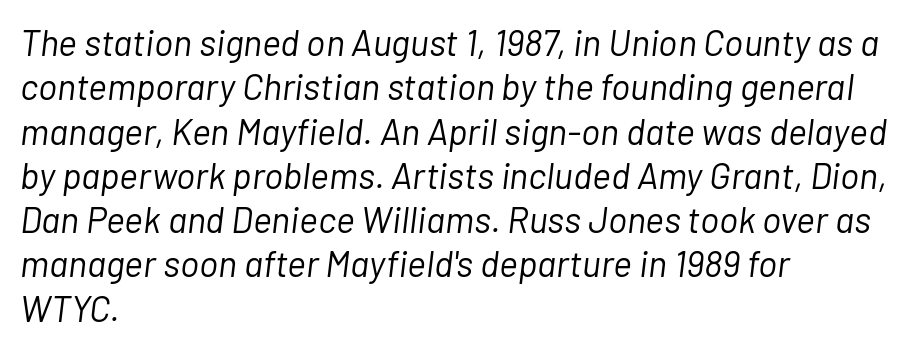
Any mark beneath the type? The region is blank. Letters have the restrained weight of plain body copy at most. The text carries the slant typical of an italic or oblique font. Horizontal alignment here is leftward, the default for most running prose. Is the letter spacing exaggerated? No — it looks like the ordinary default. The rendering uses natural spacing where letterforms have individual widths.
